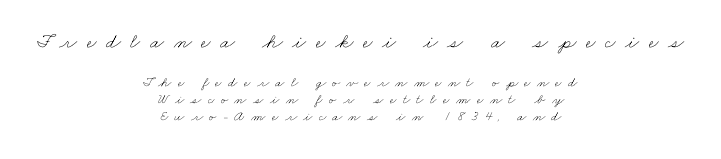
{"bold": "no", "underline": "no", "align": "center", "line_spacing_ratio": 1.23, "letter_spacing": "wide", "letter_spacing_em": 0.45, "larger_block": "first", "size_ratio": 1.5, "glyph_px": 21}
